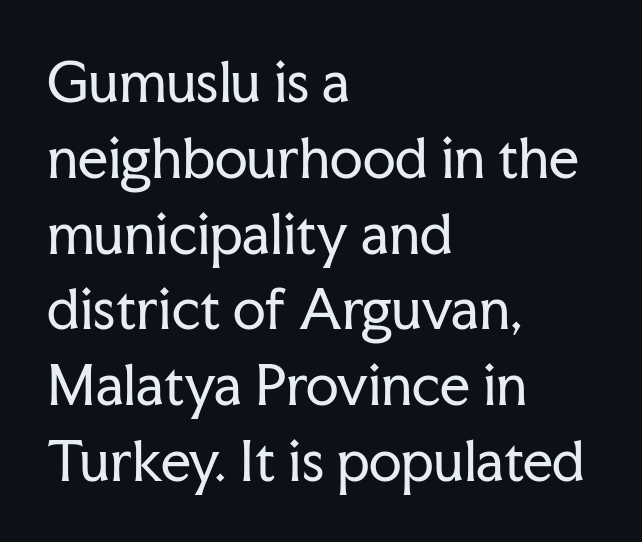
The image shows 53 px regular-weight serif type, upright; set left-aligned, normal line spacing (1.43x), normal letter spacing, not underlined; low stroke contrast and a medium x-height.
